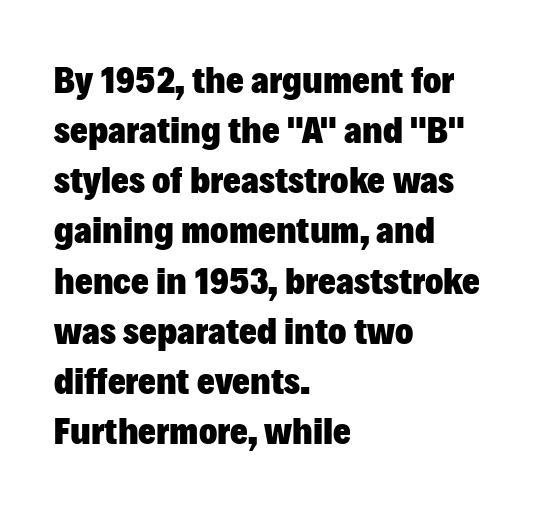
Typeset ragged right — the left edge is the straight one. Does the leading feel generous? No, just average. Strokes here are thick enough to call this a true bold. The passage shown is typed in a proportional face where columns would drift.
